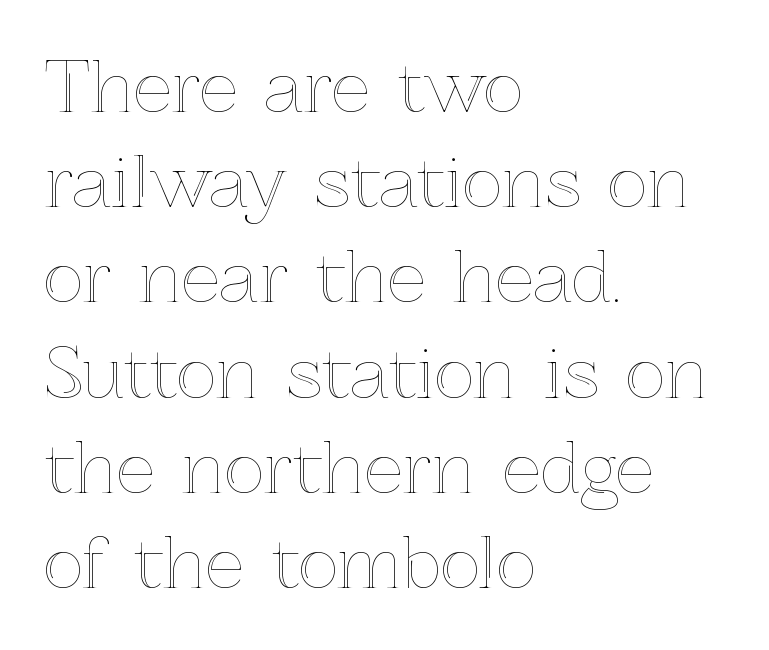
Q: Is the text italic (slanted)? A: No, it is upright.
Q: Is the text underlined? A: No.
Q: How is the paragraph aligned? A: Left-aligned.
Q: Is the spacing between letters normal or unusually wide? A: Normal.
Q: Is the spacing between lines tight, normal or loose? A: Normal.
Q: Width (condensed, normal, or wide)? A: Normal.
Q: x-height? A: Medium.
Q: Monospaced? A: No.
